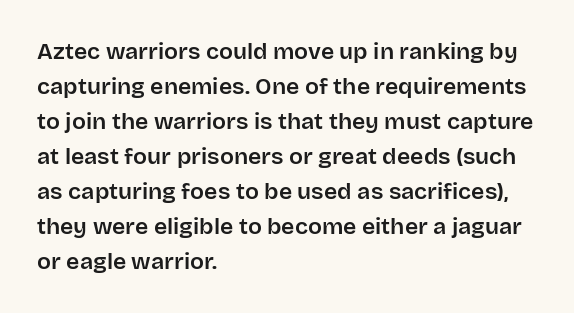
{"italic": "no", "underline": "no", "align": "left", "line_spacing": "normal", "line_spacing_ratio": 1.52, "letter_spacing": "normal", "letter_spacing_em": 0.0, "glyph_px": 23}
